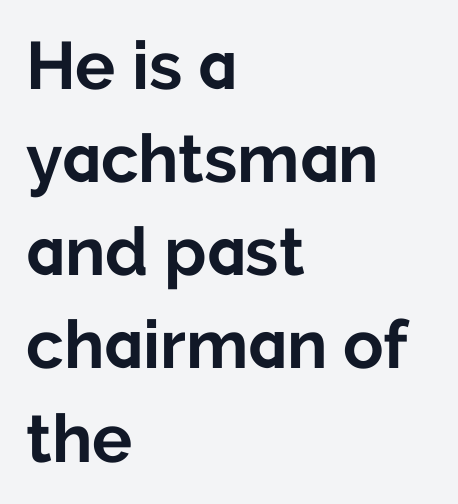
{"serif": "no", "italic": "no", "bold": "yes", "weight": "bold", "width": "normal", "stroke_contrast": "low", "x_height": "medium", "monospaced": "no", "underline": "no", "align": "left", "line_spacing": "normal", "line_spacing_ratio": 1.39, "letter_spacing": "normal", "letter_spacing_em": 0.0, "glyph_px": 67}
